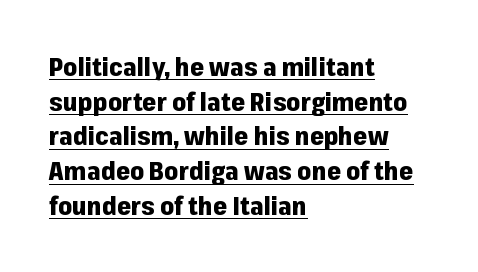
The image shows 25 px bold type, upright; set left-aligned, normal line spacing (1.39x), normal letter spacing, underlined.
